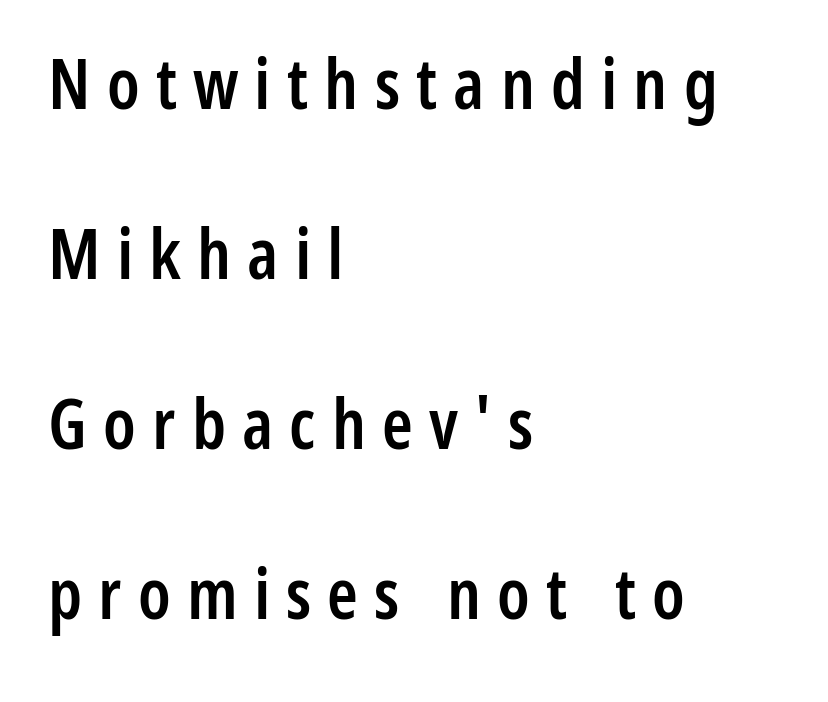
{"serif": "no", "italic": "no", "bold": "semi", "weight": "semibold", "width": "condensed", "stroke_contrast": "low", "x_height": "medium", "monospaced": "no", "underline": "no", "align": "left", "line_spacing": "loose", "line_spacing_ratio": 2.43, "letter_spacing": "wide", "letter_spacing_em": 0.23, "glyph_px": 70}
